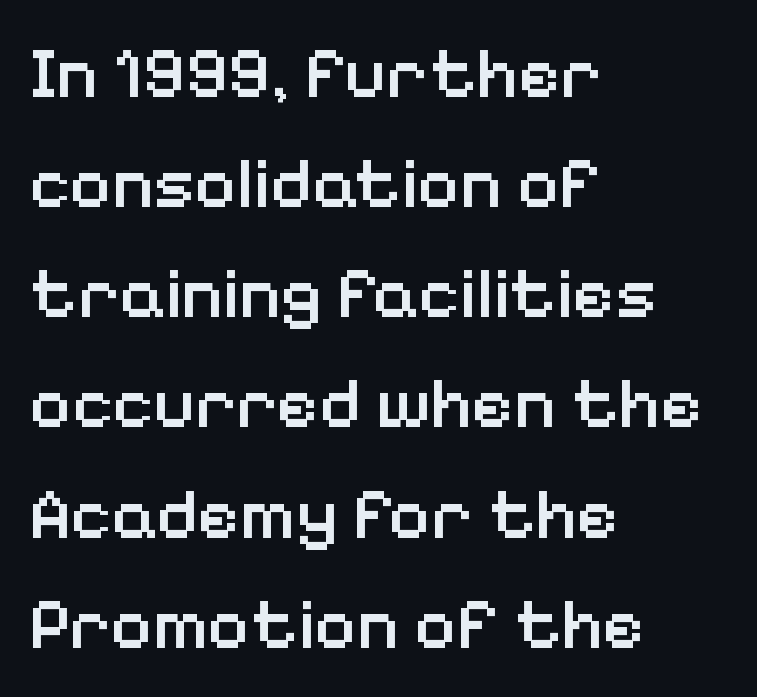
The image shows 72 px semibold sans-serif type, upright; set left-aligned, normal line spacing (1.53x), normal letter spacing, not underlined; low stroke contrast and a medium x-height.
